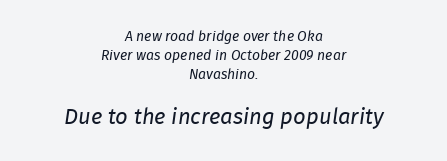
Q: Is the text bold? A: No.
Q: Is the text italic (slanted)? A: Yes, it leans right by about 8 degrees.
Q: Is the text underlined? A: No.
Q: How is the paragraph aligned? A: Centered.
Q: Is the spacing between letters normal or unusually wide? A: Normal.
Q: Is the spacing between lines tight, normal or loose? A: Normal.
Q: Which block of text is set in a larger size, the first (top) or the second (bottom)? A: The second (bottom) one.
